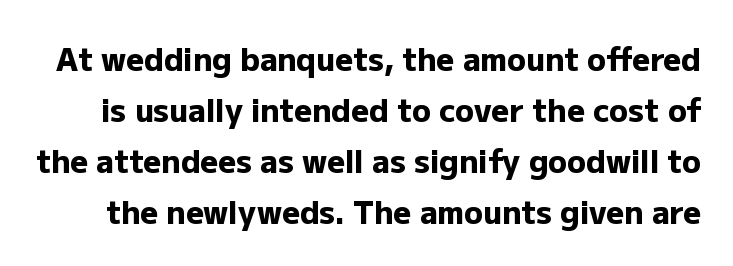
The image shows 31 px heavy sans-serif type, upright; set normal line spacing (1.65x), normal letter spacing, not underlined; low stroke contrast and a medium x-height.
